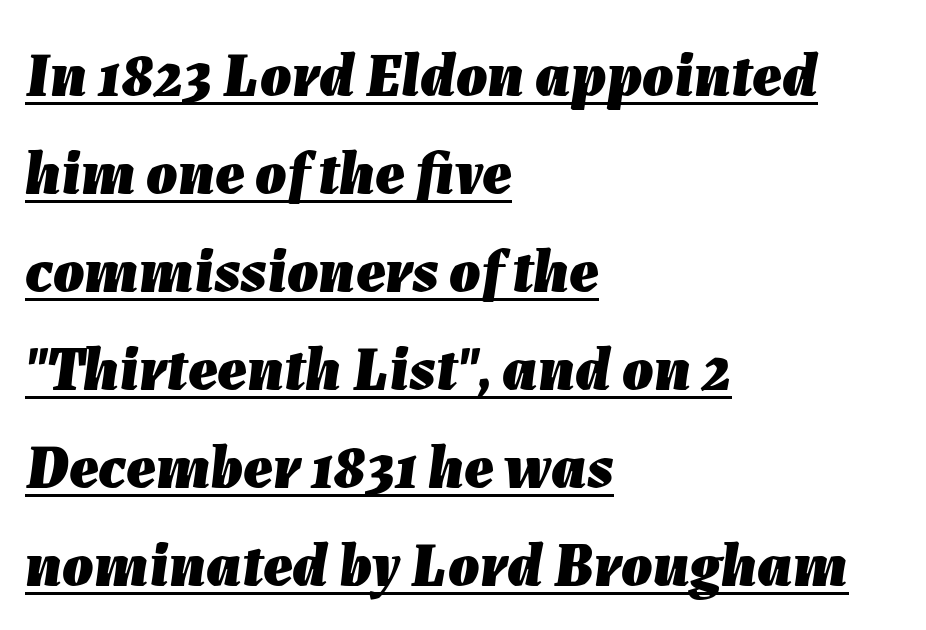
Leading: standard. The characters look thick and weighty, a clear bold. Tracking here is standard; glyphs follow each other at the usual distance. Is this a fixed-width face? No — the glyphs have proportional, varying widths. Short and long lines alike share a common starting point at left. Descenders here cross a horizontal rule under the line.
